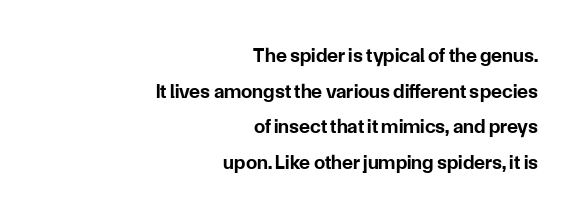
Q: Is the text bold? A: Yes.
Q: Is the text italic (slanted)? A: No, it is upright.
Q: Is the text underlined? A: No.
Q: How is the paragraph aligned? A: Right-aligned.
Q: Is the spacing between letters normal or unusually wide? A: Normal.
